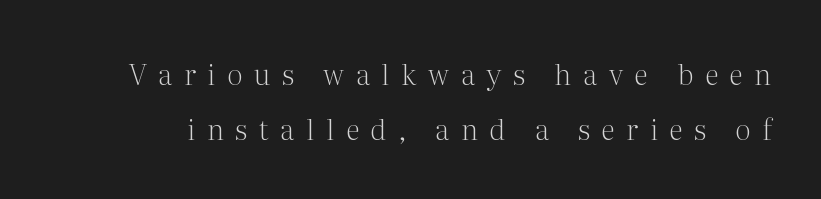
In terms of posture, this sample is upright. Each stroke keeps to a modest, everyday thickness or less. This is serif lettering, the kind often seen in printed books. Decoration check: the copy has no underline. The line texture is sparse and dotted thanks to wide tracking.
